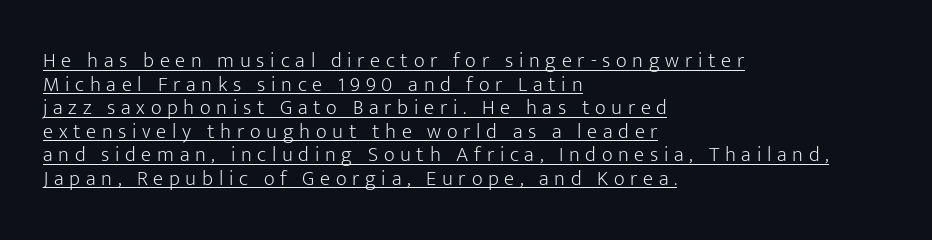
{"italic": "no", "bold": "no", "underline": "yes", "align": "left", "line_spacing": "tight", "line_spacing_ratio": 1.12, "letter_spacing": "wide", "letter_spacing_em": 0.27, "glyph_px": 21}
